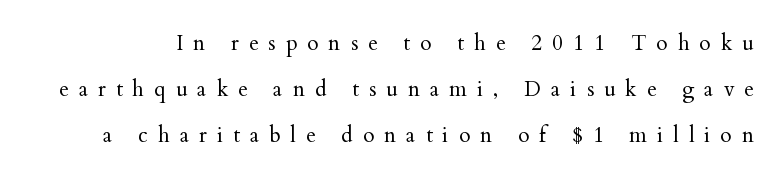
The image shows 21 px text type, upright; set loose line spacing (2.19x), unusually wide letter spacing (+0.48 em), not underlined.
